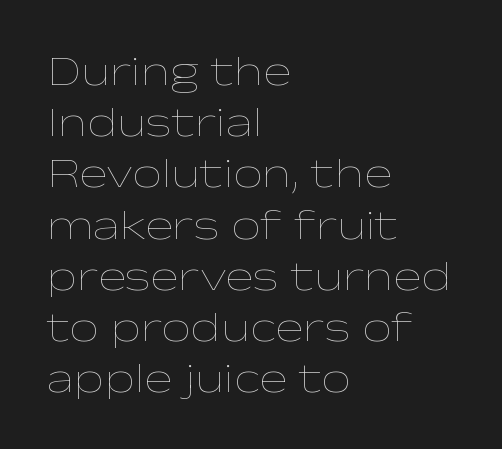
Spacing between characters is what you'd get straight out of the box. The lettering holds an erect, upright posture throughout. Is this a fixed-width face? No — the glyphs have proportional, varying widths. The strip under each line holds only bare page. A light-to-regular cut is what we see here.
